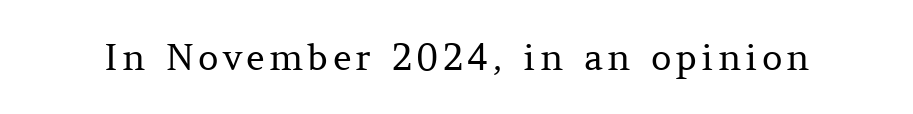
Q: Is the text bold? A: No.
Q: Is the text italic (slanted)? A: No, it is upright.
Q: Is the typeface a serif or a sans-serif typeface? A: Serif.
Q: Is the text underlined? A: No.
Q: Width (condensed, normal, or wide)? A: Normal.
Q: Stroke contrast? A: Medium.
Q: x-height? A: Medium.
Q: Monospaced? A: No.
